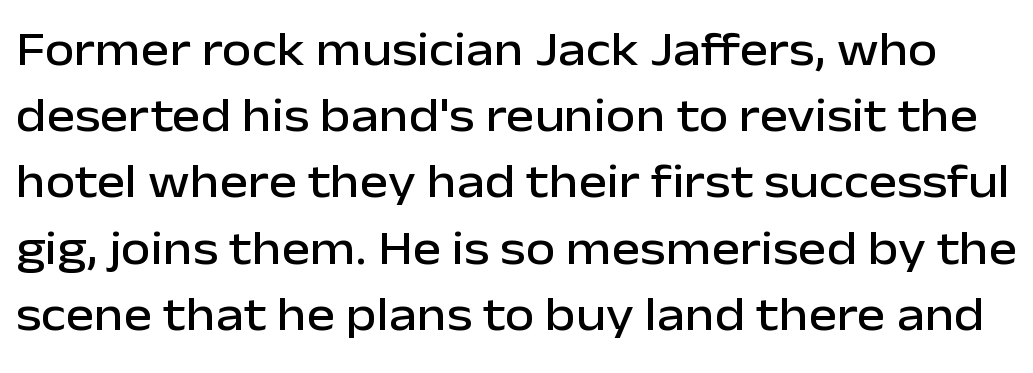
Q: Is the text italic (slanted)? A: No, it is upright.
Q: Is the typeface a serif or a sans-serif typeface? A: Sans-serif.
Q: Is the text underlined? A: No.
Q: Is the spacing between letters normal or unusually wide? A: Normal.
Q: Is the spacing between lines tight, normal or loose? A: Normal.
Q: Width (condensed, normal, or wide)? A: Normal.
Q: Stroke contrast? A: Low.
Q: x-height? A: Medium.
Q: Monospaced? A: No.
